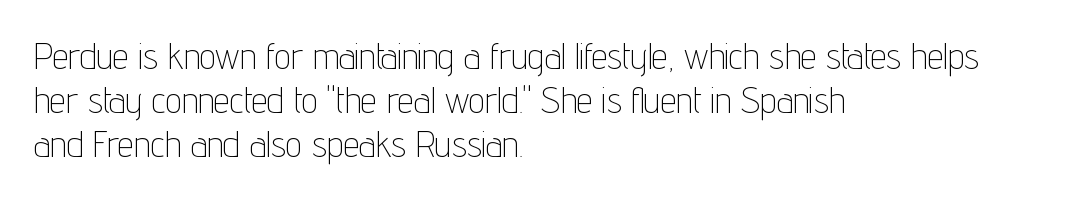
{"serif": "no", "italic": "no", "bold": "no", "weight": "thin", "width": "condensed", "stroke_contrast": "low", "x_height": "medium", "monospaced": "no", "underline": "no", "align": "left", "line_spacing_ratio": 1.22, "letter_spacing": "normal", "letter_spacing_em": 0.0, "glyph_px": 36}
